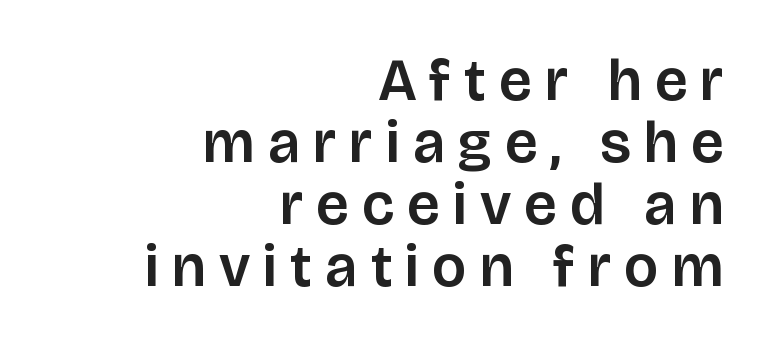
{"serif": "no", "italic": "no", "width": "normal", "stroke_contrast": "low", "x_height": "large", "monospaced": "no", "underline": "no", "align": "right", "line_spacing": "tight", "line_spacing_ratio": 1.05, "letter_spacing": "wide", "letter_spacing_em": 0.23, "glyph_px": 59}
